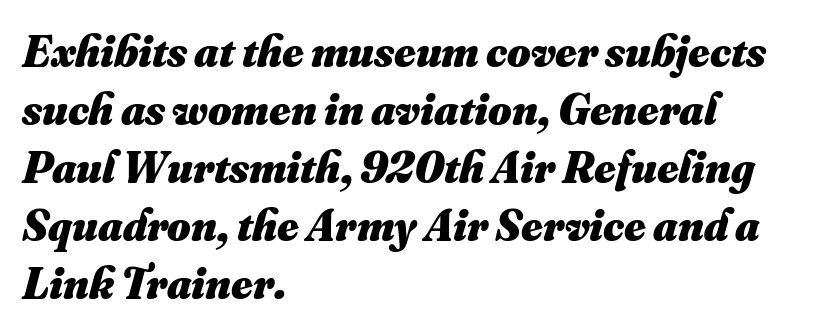
{"bold": "yes", "weight": "heavy", "width": "normal", "stroke_contrast": "medium", "x_height": "small", "monospaced": "no", "underline": "no", "align": "left", "line_spacing": "normal", "line_spacing_ratio": 1.29, "letter_spacing": "normal", "letter_spacing_em": 0.0, "glyph_px": 45}
